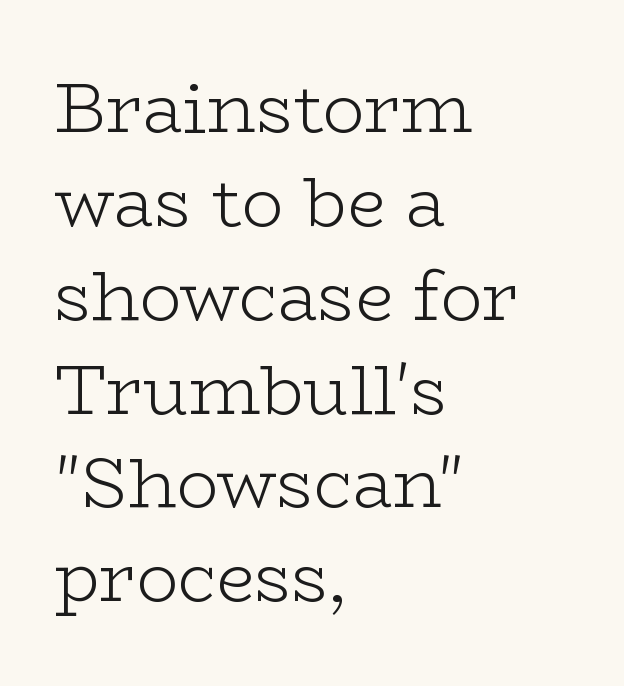
The image shows 69 px light, wide serif type, upright; set left-aligned, normal line spacing (1.36x), normal letter spacing, not underlined; low stroke contrast and a medium x-height.
